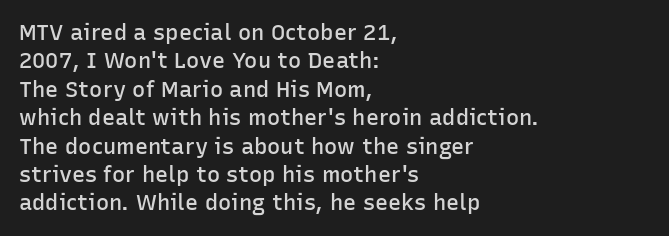
Q: Is the text bold? A: Semi-bold.
Q: Is the text italic (slanted)? A: No, it is upright.
Q: Is the text underlined? A: No.
Q: How is the paragraph aligned? A: Left-aligned.
Q: Is the spacing between letters normal or unusually wide? A: Normal.
Q: Is the spacing between lines tight, normal or loose? A: Normal.
